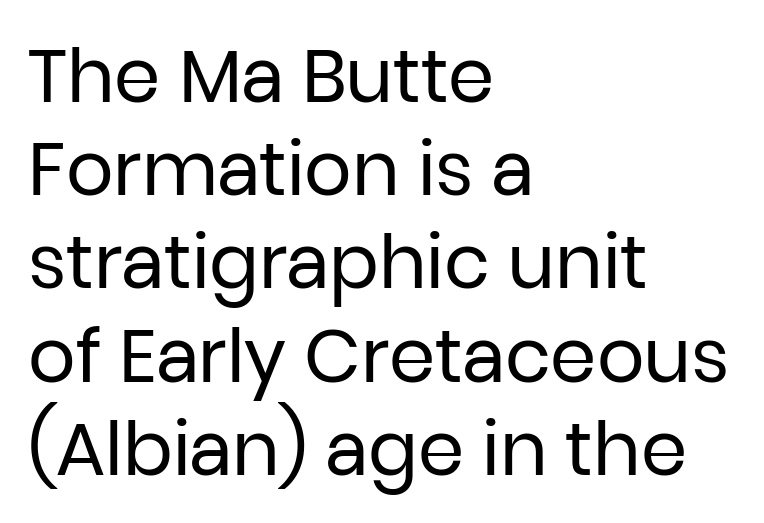
Caption: multi-line text, flush left, ragged right. The designer left line spacing at the default. What kind of face is this? One without serifs — a sans. Each letter keeps its own natural width here, so spacing adapts to shape.
